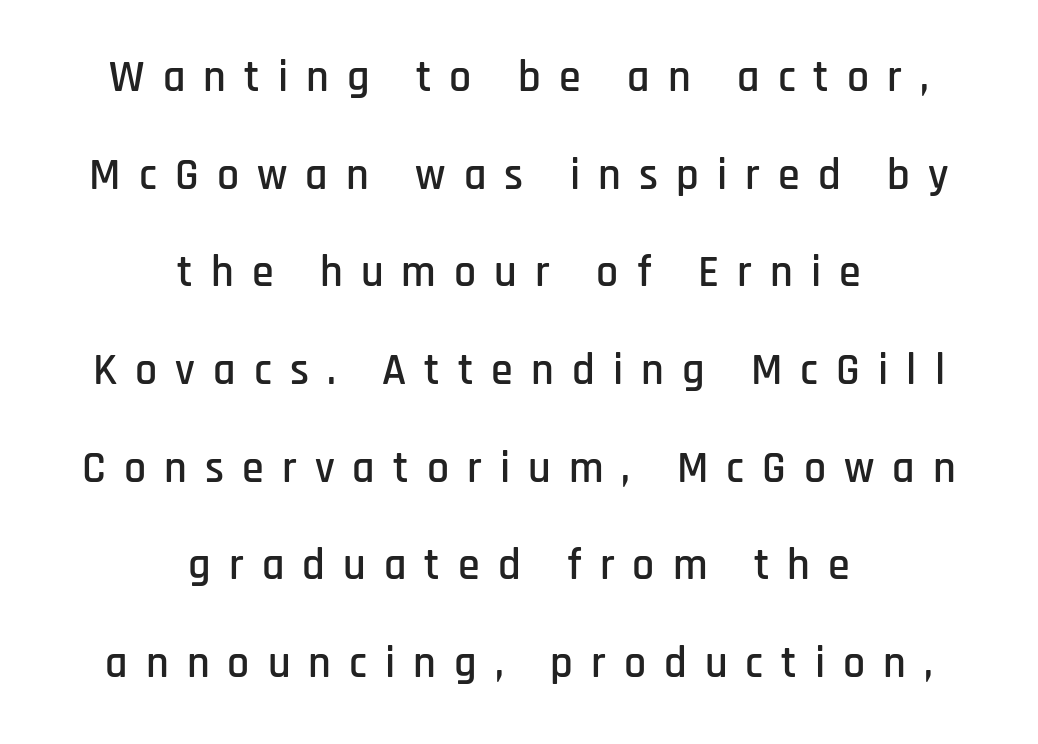
Descenders are the only things crossing below the line. Regarding serifs, this sample does without them. Airy leading. The passage shown has open, widely tracked lettering throughout.
